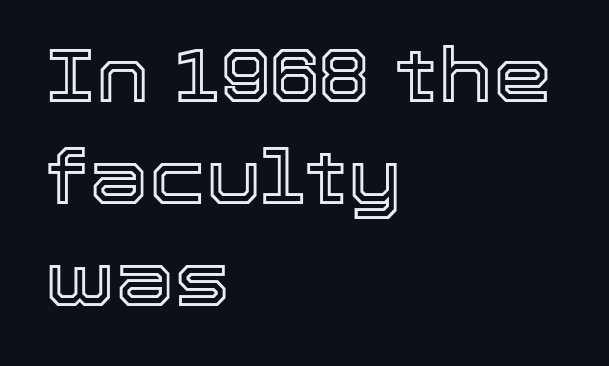
{"italic": "no", "width": "normal", "x_height": "medium", "monospaced": "no", "underline": "no", "align": "left", "line_spacing": "normal", "line_spacing_ratio": 1.36, "letter_spacing": "normal", "letter_spacing_em": 0.0, "glyph_px": 75}
